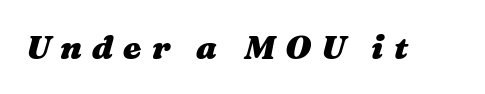
Q: Is the text bold? A: Yes.
Q: Is the text italic (slanted)? A: Yes, it leans right by about 16 degrees.
Q: Is the text underlined? A: No.
Q: Is the spacing between letters normal or unusually wide? A: Unusually wide.
Q: Width (condensed, normal, or wide)? A: Wide.
Q: Stroke contrast? A: Medium.
Q: x-height? A: Medium.
Q: Monospaced? A: No.
